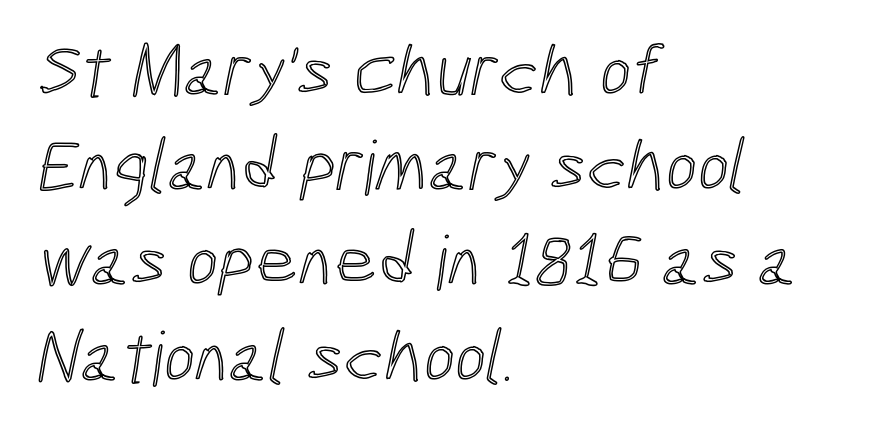
The ragged edge is on the right, which tells us the setting is flush left. These lines keep a tight, regular rhythm from letter to letter. The rendering uses natural spacing where letterforms have individual widths. Anything drawn beneath the words? Only blank space.
